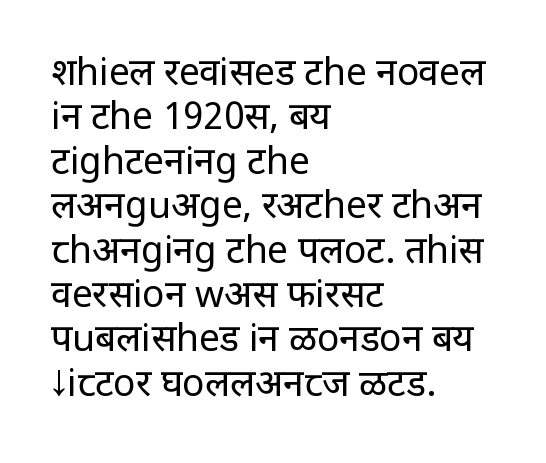
Q: Is the text bold? A: No.
Q: Is the text italic (slanted)? A: No, it is upright.
Q: Is the typeface a serif or a sans-serif typeface? A: Sans-serif.
Q: Is the text underlined? A: No.
Q: How is the paragraph aligned? A: Left-aligned.
Q: Is the spacing between letters normal or unusually wide? A: Normal.
Q: Width (condensed, normal, or wide)? A: Normal.
Q: Stroke contrast? A: Low.
Q: x-height? A: Large.
Q: Monospaced? A: No.
